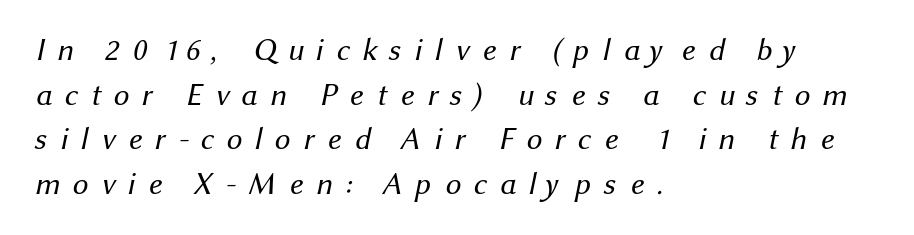
These lines have a slow, spaced-out rhythm from letter to letter. The block of text has a typical density, with ordinary space between rows. Think of a printed novel: that variable character pitch is what you see here. A quiet, ordinary-to-light weight characterises the typeface.
